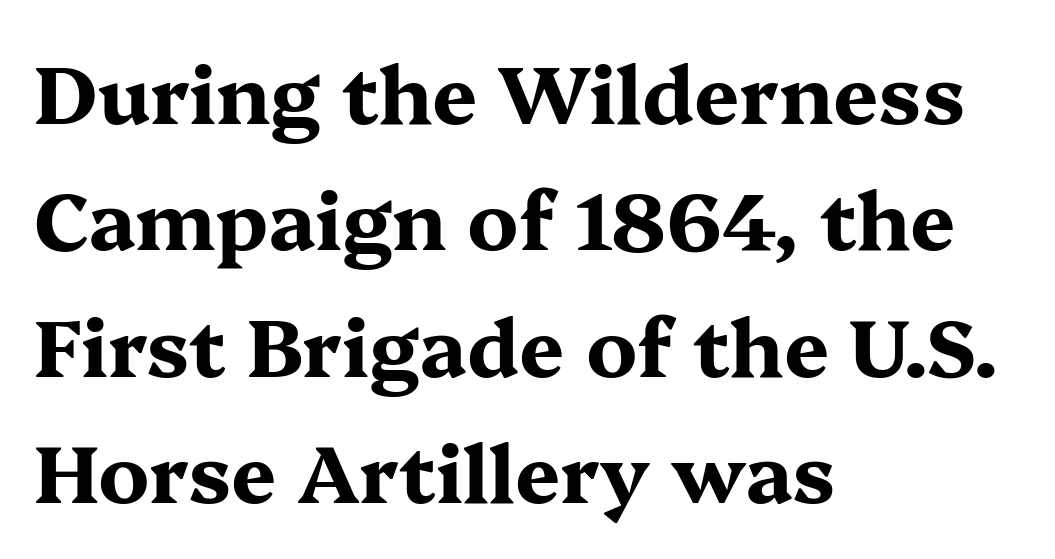
Q: Is the text bold? A: Yes.
Q: Is the text italic (slanted)? A: No, it is upright.
Q: Is the typeface a serif or a sans-serif typeface? A: Serif.
Q: Is the text underlined? A: No.
Q: How is the paragraph aligned? A: Left-aligned.
Q: Is the spacing between letters normal or unusually wide? A: Normal.
Q: Is the spacing between lines tight, normal or loose? A: Normal.
Q: Width (condensed, normal, or wide)? A: Wide.
Q: Stroke contrast? A: Medium.
Q: x-height? A: Medium.
Q: Monospaced? A: No.
